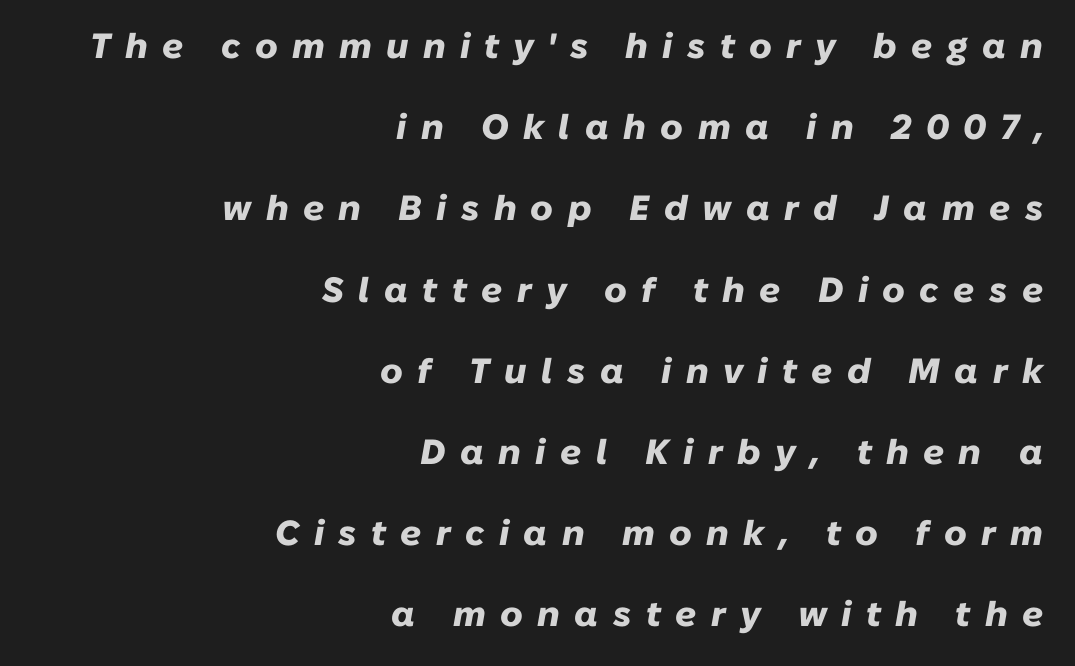
{"italic": "yes", "lean": "right", "slant_degrees": 10, "bold": "yes", "weight": "heavy", "width": "normal", "stroke_contrast": "low", "x_height": "medium", "monospaced": "no", "underline": "no", "align": "right", "line_spacing": "loose", "line_spacing_ratio": 2.32, "letter_spacing": "wide", "letter_spacing_em": 0.41, "glyph_px": 35}
